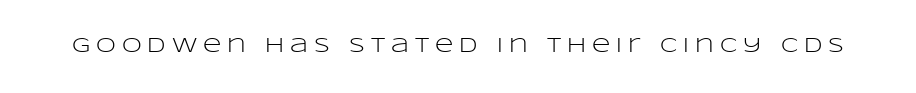
The image shows 20 px text type, upright; set unusually wide letter spacing (+0.3 em), not underlined.
